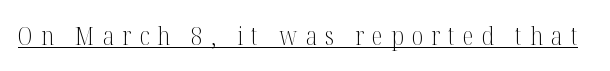
Q: Is the text bold? A: No.
Q: Is the text italic (slanted)? A: No, it is upright.
Q: Is the text underlined? A: Yes.
Q: Is the spacing between letters normal or unusually wide? A: Unusually wide.
